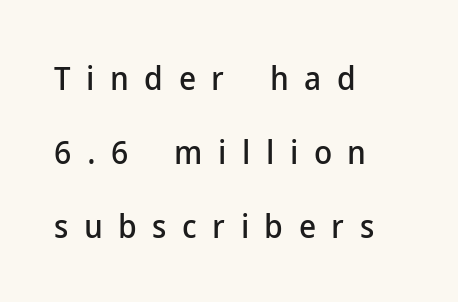
The face used here is rendered with a markedly widened letterfit. Horizontal alignment here is leftward, the default for most running prose. The letters stand straight up with perfectly vertical stems. You could not count columns in this text — the font is proportionally spaced.
